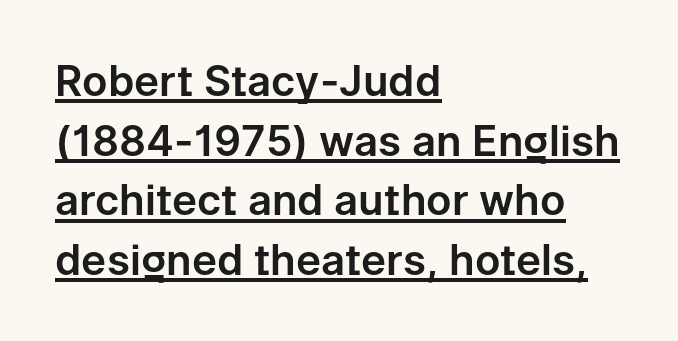
Reading down the column, the eye jumps a familiar distance to each next line. The lines in this sample share a left origin and differ only in where they stop. The passage shown is typed in a proportional face where columns would drift. Decoration check: the copy is underlined.
